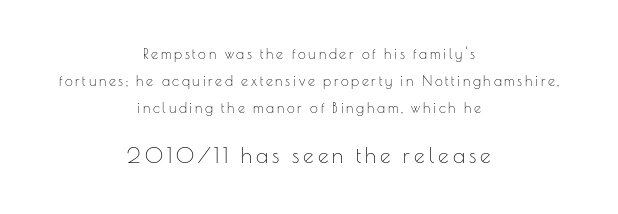
{"italic": "no", "bold": "no", "underline": "no", "align": "center", "line_spacing": "loose", "line_spacing_ratio": 1.92, "larger_block": "second", "size_ratio": 1.5, "glyph_px": 21}
